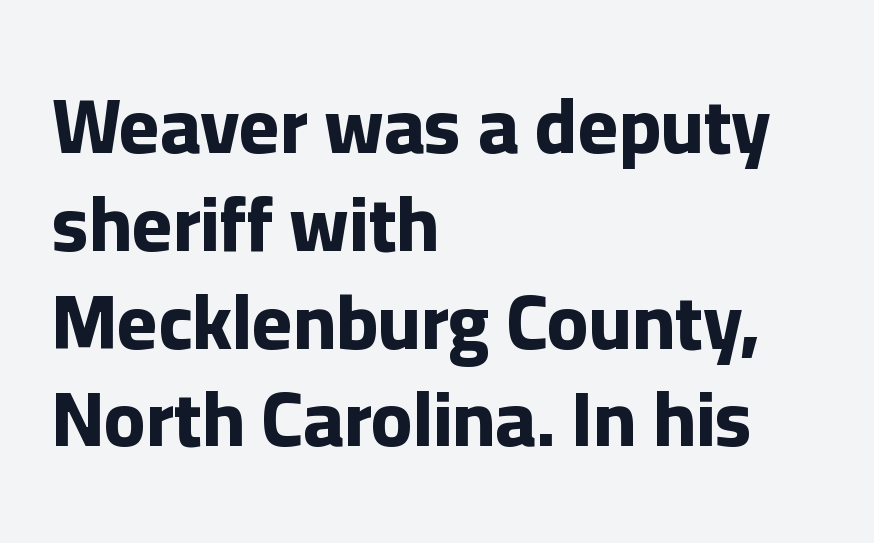
Q: Is the text bold? A: Yes.
Q: Is the text italic (slanted)? A: No, it is upright.
Q: Is the typeface a serif or a sans-serif typeface? A: Sans-serif.
Q: Is the text underlined? A: No.
Q: How is the paragraph aligned? A: Left-aligned.
Q: Is the spacing between letters normal or unusually wide? A: Normal.
Q: Is the spacing between lines tight, normal or loose? A: Normal.
Q: Width (condensed, normal, or wide)? A: Normal.
Q: Stroke contrast? A: Low.
Q: x-height? A: Medium.
Q: Monospaced? A: No.
